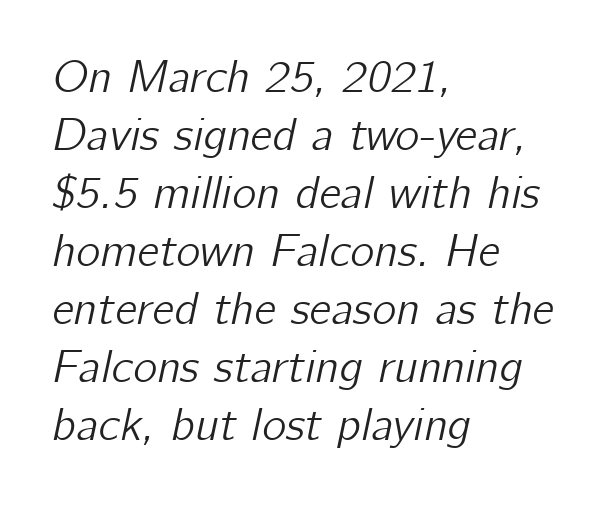
The image shows 46 px text type, italic (leaning right); set left-aligned, normal line spacing (1.26x), normal letter spacing, not underlined; low stroke contrast and a medium x-height.
